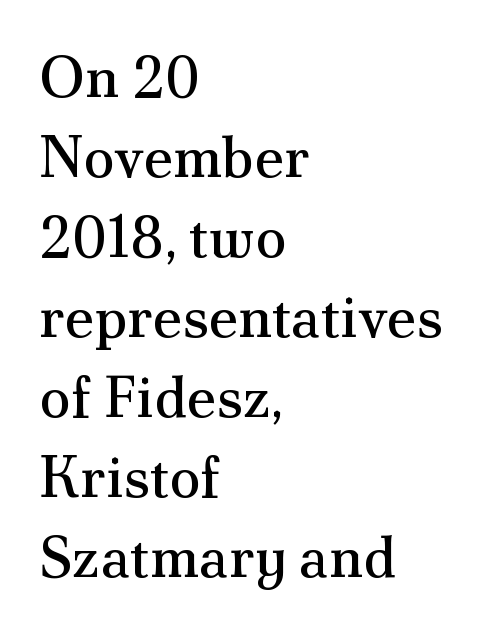
The letters look calm and open, with moderate or lighter stems. This is serif lettering, the kind often seen in printed books. Caption: standard tracking, unaltered. Descenders hang freely into open space. Here the designer chose a conventional face with non-uniform glyph widths.
